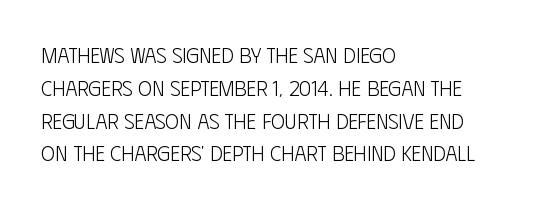
Upright lettering throughout. The rows are spaced the way most documents space them. These lines stack with their left ends in a neat column. The space beneath each line is pristine and unruled. This sample uses plain, unmodified letter spacing. Stem width sits at or under what a default text font uses.
